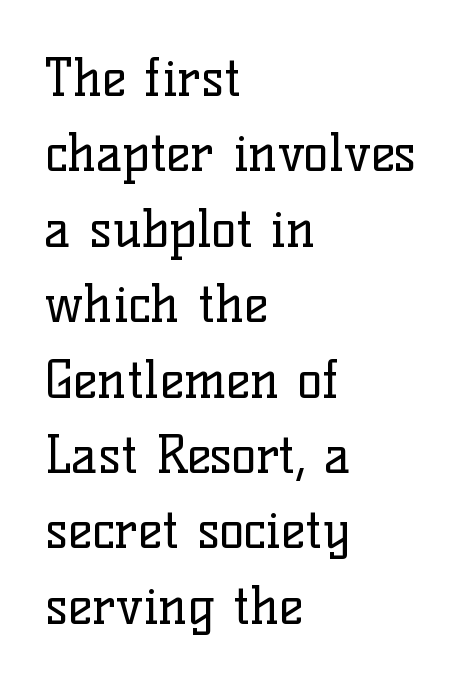
Q: Is the text bold? A: No.
Q: Is the text italic (slanted)? A: No, it is upright.
Q: Is the typeface a serif or a sans-serif typeface? A: Serif.
Q: Is the text underlined? A: No.
Q: How is the paragraph aligned? A: Left-aligned.
Q: Is the spacing between letters normal or unusually wide? A: Normal.
Q: Is the spacing between lines tight, normal or loose? A: Normal.
Q: Width (condensed, normal, or wide)? A: Normal.
Q: Stroke contrast? A: Low.
Q: x-height? A: Medium.
Q: Monospaced? A: No.
